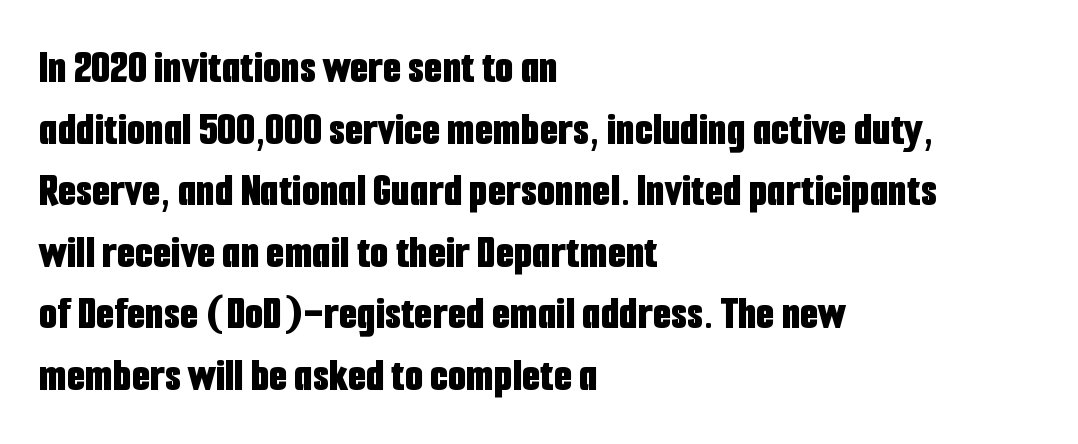
The gaps between neighbouring characters are ordinary and unremarkable. Weight check: bold — yes, fully. The passage shown is typed in a proportional face where columns would drift. A roman cut, with each character standing at attention. In CSS terms this would be text-align: left.
